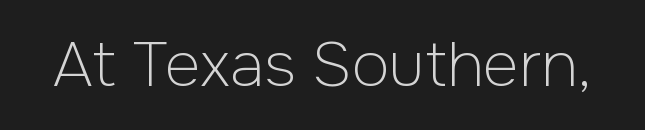
The image shows 62 px light sans-serif type, upright; set normal letter spacing, not underlined; low stroke contrast and a medium x-height.
